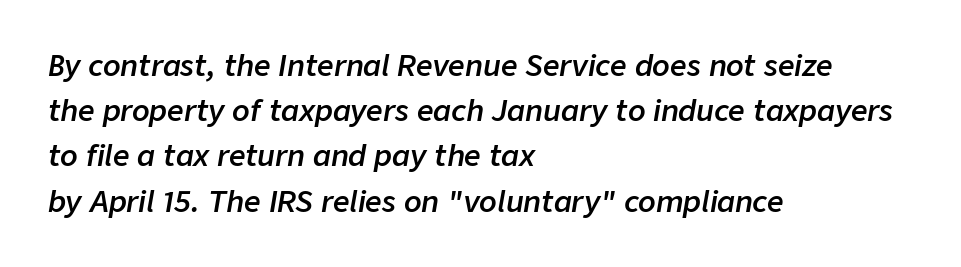
{"italic": "yes", "lean": "right", "slant_degrees": 9, "bold": "semi", "weight": "semibold", "width": "normal", "stroke_contrast": "low", "x_height": "medium", "monospaced": "no", "underline": "no", "align": "left", "line_spacing": "normal", "line_spacing_ratio": 1.56, "letter_spacing": "normal", "letter_spacing_em": 0.0, "glyph_px": 29}
